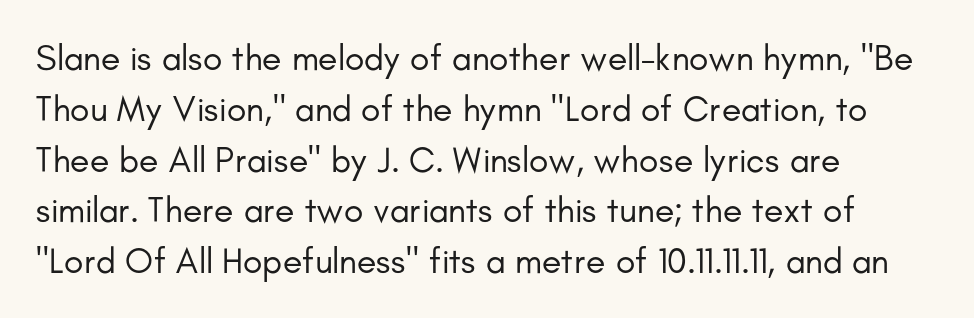
{"serif": "no", "italic": "no", "bold": "no", "weight": "regular", "width": "normal", "stroke_contrast": "low", "x_height": "small", "monospaced": "no", "underline": "no", "align": "left", "line_spacing": "normal", "line_spacing_ratio": 1.41, "letter_spacing": "normal", "letter_spacing_em": 0.0, "glyph_px": 36}
